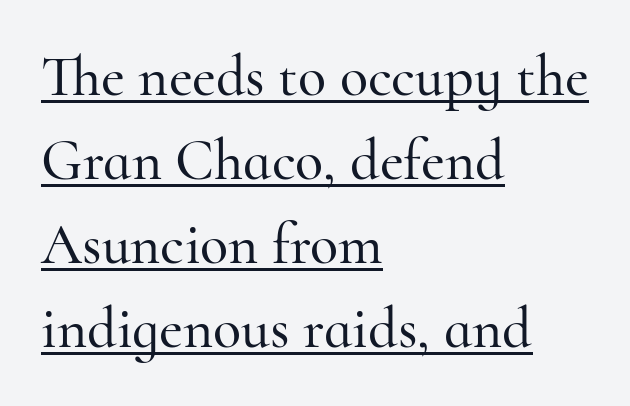
The image shows 58 px serif type, upright; set left-aligned, normal line spacing (1.45x), normal letter spacing, underlined; high stroke contrast and a small x-height.
